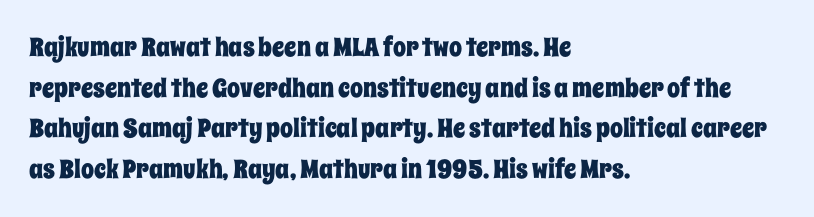
The image shows 26 px text type, upright; set left-aligned, normal line spacing (1.56x), normal letter spacing, not underlined.
